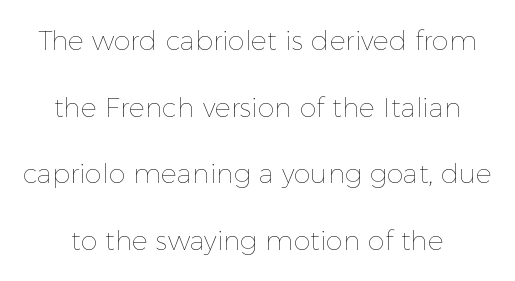
No chunkiness to these letters — they're not bold. Upright lettering throughout. A clean baseline with only descenders dipping below it. Leading: increased.
